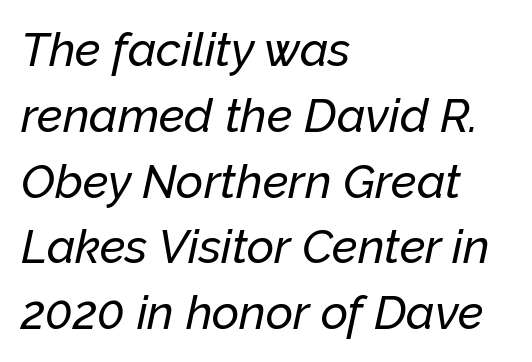
Q: Is the text italic (slanted)? A: Yes, it leans right by about 12 degrees.
Q: Is the text underlined? A: No.
Q: How is the paragraph aligned? A: Left-aligned.
Q: Is the spacing between letters normal or unusually wide? A: Normal.
Q: Is the spacing between lines tight, normal or loose? A: Normal.
Q: Width (condensed, normal, or wide)? A: Normal.
Q: Stroke contrast? A: Low.
Q: x-height? A: Medium.
Q: Monospaced? A: No.
